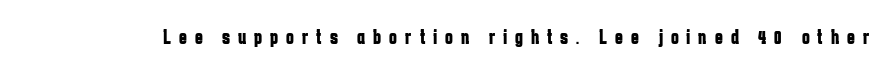
Q: Is the text bold? A: Yes.
Q: Is the text italic (slanted)? A: No, it is upright.
Q: Is the text underlined? A: No.
Q: Is the spacing between letters normal or unusually wide? A: Unusually wide.
